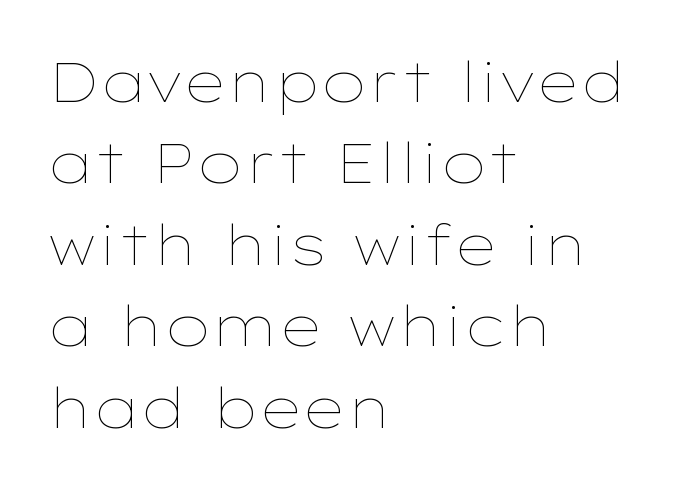
Words appear dense and cohesive because spacing is normal. If you drew a ruler down the left edge, every line would touch it. Proportional: the letters do not fall into vertical columns. Quick note: not italic, upright. The foot of each line stays bare and open.
